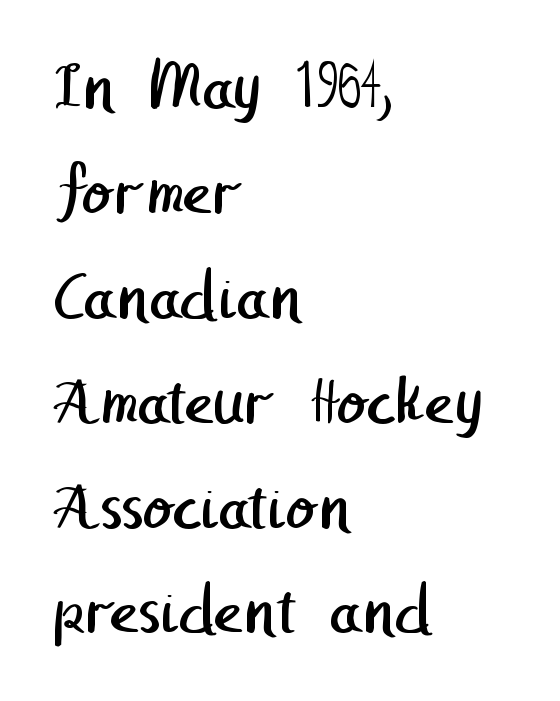
Q: Is the text bold? A: No.
Q: Is the typeface a serif or a sans-serif typeface? A: Sans-serif.
Q: Is the text underlined? A: No.
Q: How is the paragraph aligned? A: Left-aligned.
Q: Is the spacing between letters normal or unusually wide? A: Normal.
Q: Is the spacing between lines tight, normal or loose? A: Normal.
Q: Width (condensed, normal, or wide)? A: Normal.
Q: Stroke contrast? A: Low.
Q: x-height? A: Medium.
